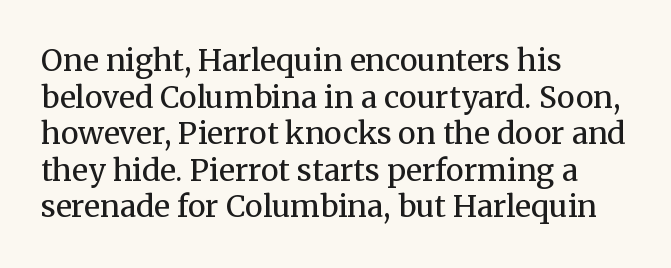
{"serif": "yes", "italic": "no", "bold": "no", "weight": "regular", "width": "normal", "stroke_contrast": "medium", "x_height": "medium", "monospaced": "no", "underline": "no", "align": "left", "line_spacing_ratio": 1.22, "letter_spacing": "normal", "letter_spacing_em": 0.0, "glyph_px": 30}
